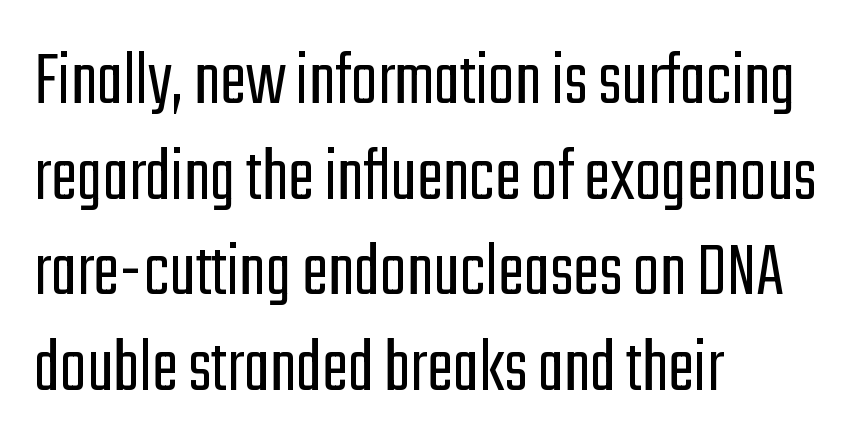
Q: Is the text bold? A: No.
Q: Is the text italic (slanted)? A: No, it is upright.
Q: Is the typeface a serif or a sans-serif typeface? A: Sans-serif.
Q: Is the text underlined? A: No.
Q: How is the paragraph aligned? A: Left-aligned.
Q: Is the spacing between letters normal or unusually wide? A: Normal.
Q: Width (condensed, normal, or wide)? A: Condensed.
Q: Stroke contrast? A: Low.
Q: x-height? A: Medium.
Q: Monospaced? A: No.
